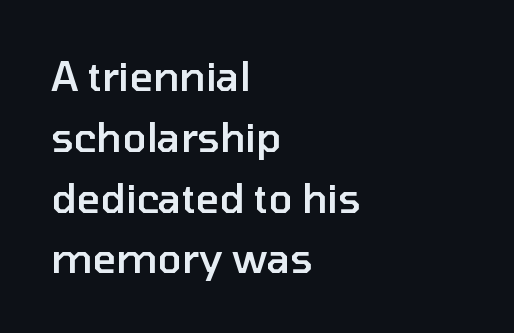
{"serif": "no", "italic": "no", "bold": "semi", "weight": "semibold", "width": "normal", "stroke_contrast": "low", "x_height": "medium", "monospaced": "no", "underline": "no", "align": "left", "line_spacing": "normal", "line_spacing_ratio": 1.52, "letter_spacing": "normal", "letter_spacing_em": 0.0, "glyph_px": 40}
